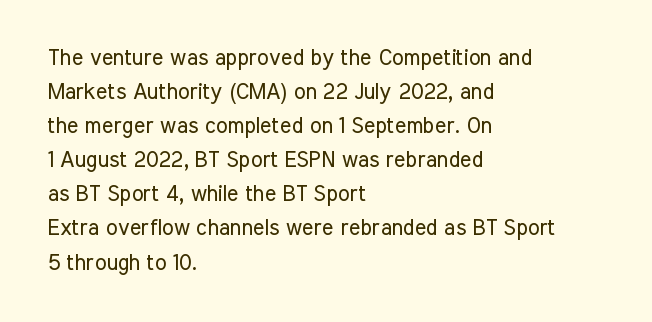
{"italic": "no", "bold": "no", "underline": "no", "align": "left", "line_spacing": "normal", "line_spacing_ratio": 1.55, "letter_spacing": "normal", "letter_spacing_em": 0.0, "glyph_px": 22}
